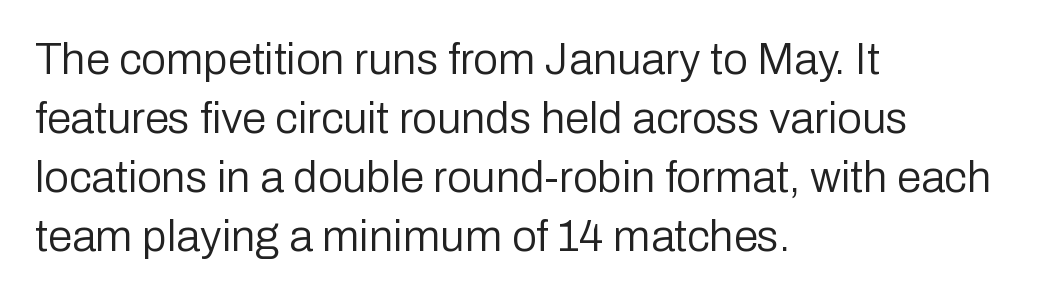
The image shows 44 px regular-weight sans-serif type, upright; set left-aligned, normal line spacing (1.34x), normal letter spacing, not underlined; low stroke contrast and a medium x-height.
